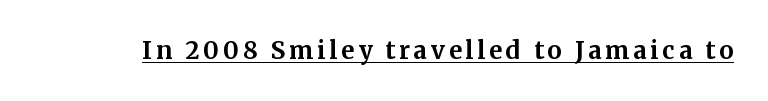
The image shows 24 px bold type, upright; set underlined.
